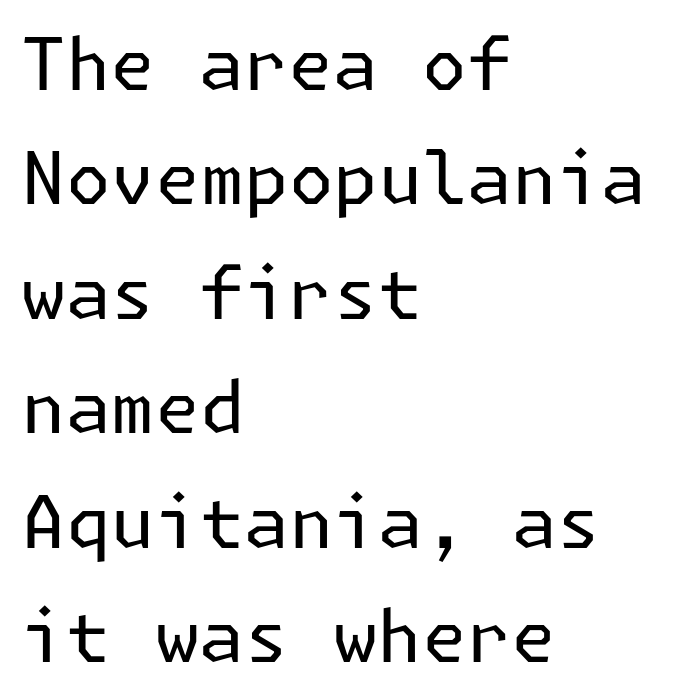
Honestly, the row spacing looks completely unremarkable. Weight: regular or lighter. The lines in this sample share a left origin and differ only in where they stop. Notice how the stems are strictly vertical — no italics here.
